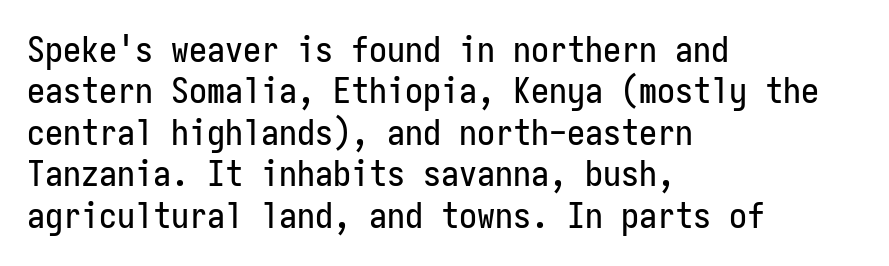
Q: Is the text italic (slanted)? A: No, it is upright.
Q: Is the typeface a serif or a sans-serif typeface? A: Sans-serif.
Q: Is the text underlined? A: No.
Q: How is the paragraph aligned? A: Left-aligned.
Q: Is the spacing between letters normal or unusually wide? A: Normal.
Q: Is the spacing between lines tight, normal or loose? A: Tight.
Q: Width (condensed, normal, or wide)? A: Condensed.
Q: Stroke contrast? A: Low.
Q: x-height? A: Medium.
Q: Monospaced? A: Yes.
